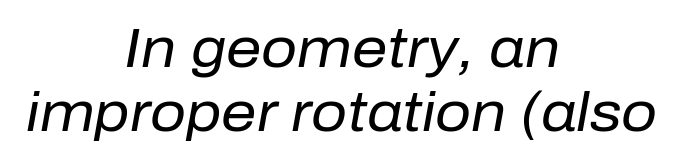
Horizontal bands of white between lines are thin slivers. The gap between lines stays unmarked. Looking at the ascenders, they clearly lean. Weight: not bold — regular or lighter. A typesetter would call this proportional, since set widths differ per character.
